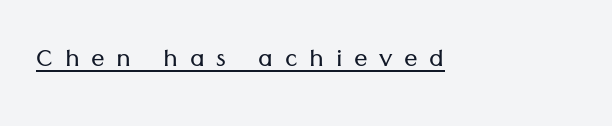
Q: Is the text bold? A: No.
Q: Is the text italic (slanted)? A: No, it is upright.
Q: Is the typeface a serif or a sans-serif typeface? A: Sans-serif.
Q: Is the text underlined? A: Yes.
Q: Is the spacing between letters normal or unusually wide? A: Unusually wide.
Q: Width (condensed, normal, or wide)? A: Normal.
Q: Stroke contrast? A: Low.
Q: x-height? A: Medium.
Q: Monospaced? A: No.
